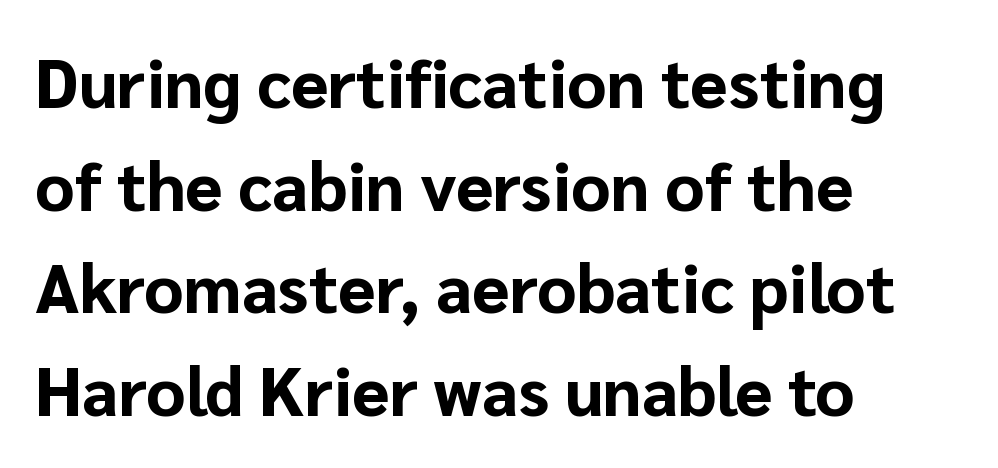
The image shows 68 px bold sans-serif type, upright; set left-aligned, normal line spacing (1.51x), normal letter spacing, not underlined; low stroke contrast and a medium x-height.
